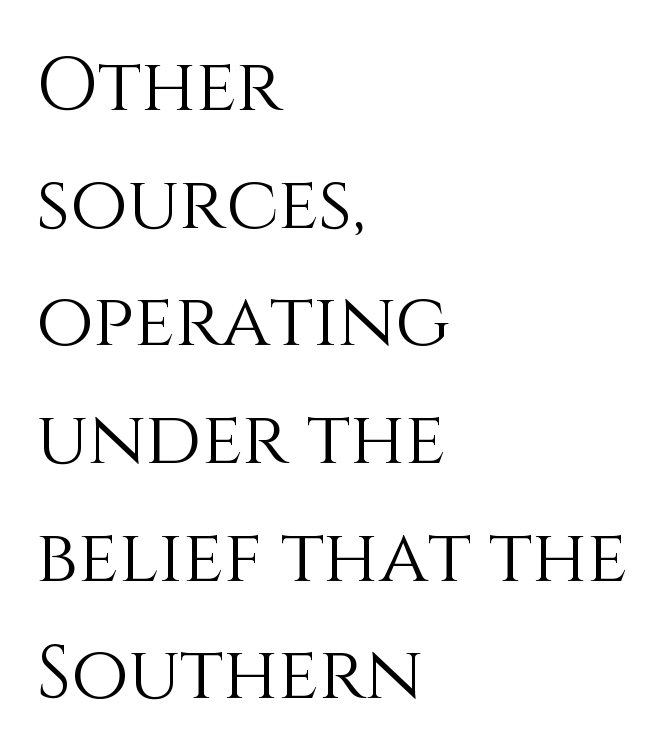
Does the leading feel generous? No, just average. When letters stand straight like this, we call the style roman or upright. Nothing unusual about the tracking: characters are spaced as the font intends. These glyphs show unthickened strokes, regular width or finer. Line beginnings align vertically; line endings do not.
